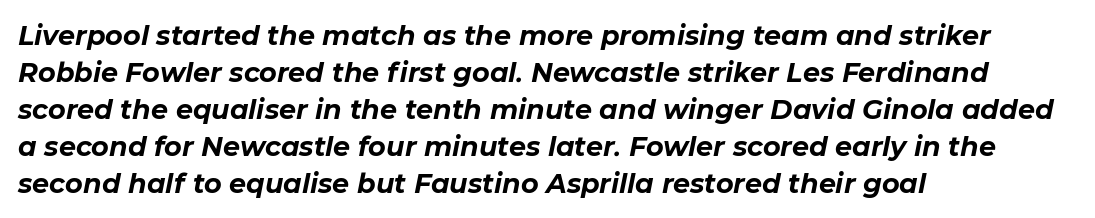
Q: Is the text bold? A: Yes.
Q: Is the text italic (slanted)? A: Yes, it leans right by about 11 degrees.
Q: Is the text underlined? A: No.
Q: How is the paragraph aligned? A: Left-aligned.
Q: Is the spacing between letters normal or unusually wide? A: Normal.
Q: Is the spacing between lines tight, normal or loose? A: Normal.
